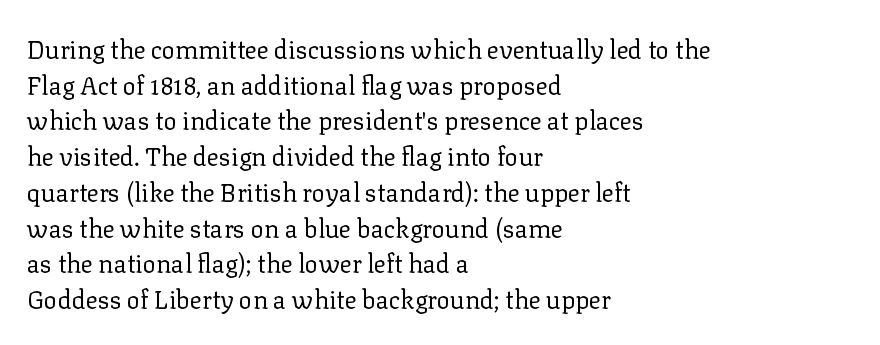
Q: Is the text bold? A: No.
Q: Is the text italic (slanted)? A: No, it is upright.
Q: Is the text underlined? A: No.
Q: How is the paragraph aligned? A: Left-aligned.
Q: Is the spacing between letters normal or unusually wide? A: Normal.
Q: Is the spacing between lines tight, normal or loose? A: Normal.
